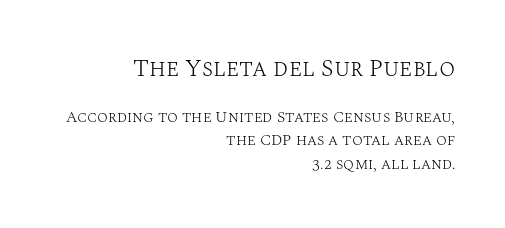
{"italic": "no", "bold": "no", "underline": "no", "align": "right", "line_spacing": "normal", "line_spacing_ratio": 1.48, "letter_spacing": "normal", "letter_spacing_em": 0.0, "larger_block": "first", "size_ratio": 1.5, "glyph_px": 24}
